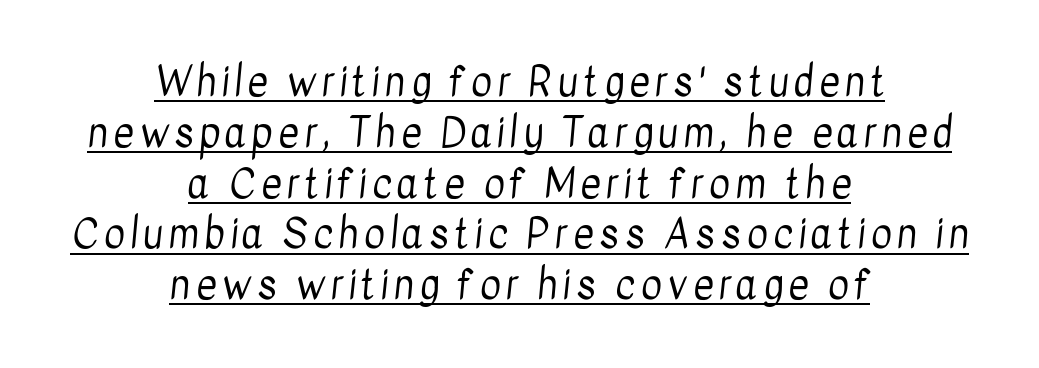
{"serif": "no", "bold": "no", "weight": "regular", "width": "condensed", "stroke_contrast": "low", "x_height": "medium", "monospaced": "no", "underline": "yes", "align": "center", "line_spacing": "normal", "line_spacing_ratio": 1.27, "glyph_px": 40}
